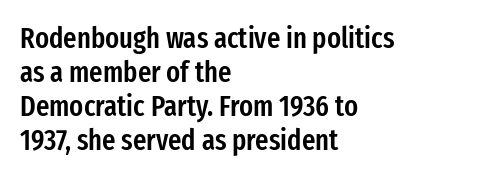
No feet cap the strokes, marking this as sans-serif type. The string is rendered with underlining switched off. A classic flush-left, rag-right setting is used for this passage. Notice how the stems are strictly vertical — no italics here. The characters look somewhat weighty, a semibold short of true bold.
